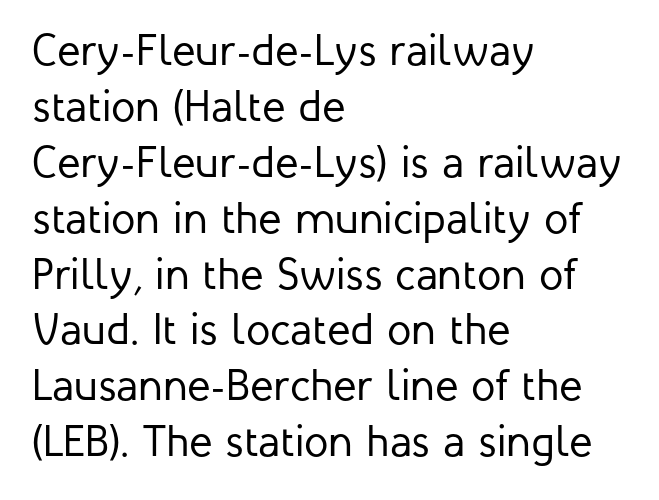
Q: Is the text bold? A: No.
Q: Is the text italic (slanted)? A: No, it is upright.
Q: Is the typeface a serif or a sans-serif typeface? A: Sans-serif.
Q: Is the text underlined? A: No.
Q: How is the paragraph aligned? A: Left-aligned.
Q: Is the spacing between letters normal or unusually wide? A: Normal.
Q: Is the spacing between lines tight, normal or loose? A: Normal.
Q: Width (condensed, normal, or wide)? A: Normal.
Q: Stroke contrast? A: Low.
Q: x-height? A: Medium.
Q: Monospaced? A: No.
